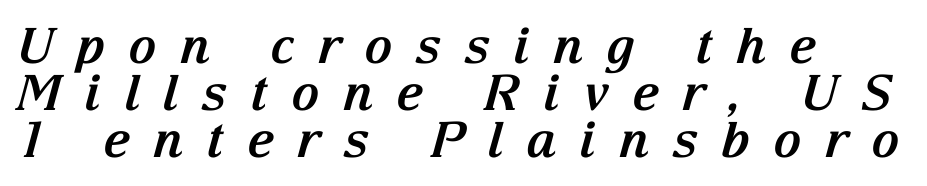
{"serif": "yes", "italic": "yes", "lean": "right", "slant_degrees": 15, "bold": "yes", "weight": "bold", "width": "normal", "stroke_contrast": "medium", "x_height": "medium", "monospaced": "no", "underline": "no", "align": "left", "line_spacing": "tight", "line_spacing_ratio": 0.96, "letter_spacing": "wide", "letter_spacing_em": 0.46, "glyph_px": 49}
